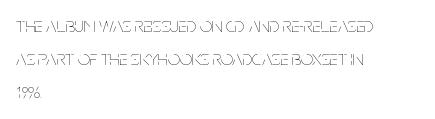
{"italic": "no", "bold": "no", "underline": "no", "align": "left", "line_spacing": "normal", "line_spacing_ratio": 1.58, "letter_spacing": "normal", "letter_spacing_em": 0.0, "glyph_px": 21}
